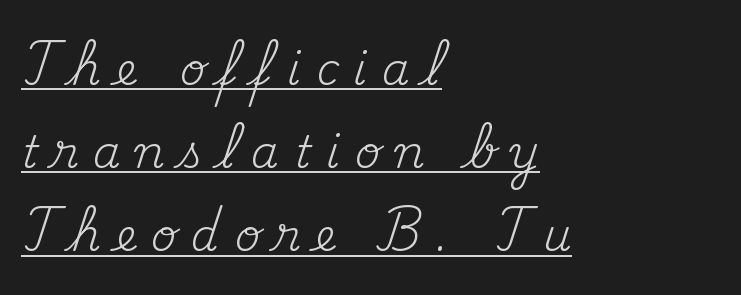
{"serif": "yes", "bold": "no", "weight": "regular", "width": "normal", "stroke_contrast": "medium", "x_height": "small", "monospaced": "no", "underline": "yes", "align": "left", "line_spacing_ratio": 1.89, "letter_spacing": "wide", "letter_spacing_em": 0.34, "glyph_px": 44}
